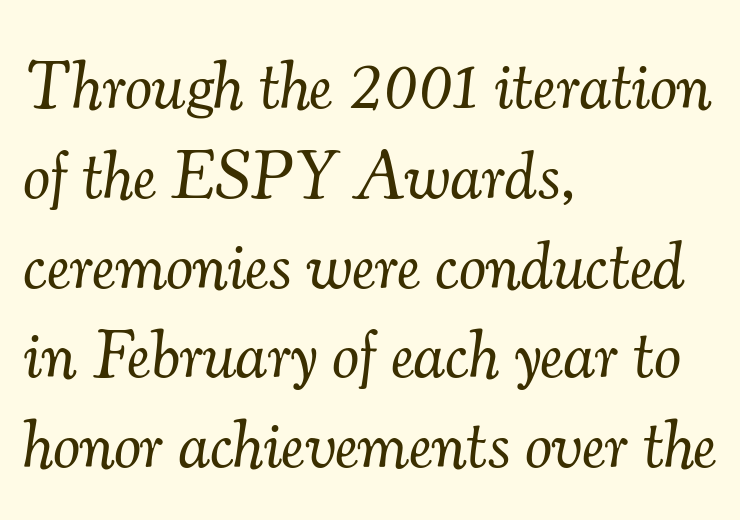
If you drew a line through each stem, it would be angled. Standard letterfit; no display-style spreading of the glyphs. Compared with a centered layout, this one pins lines to the left instead. The string is rendered with underlining switched off. The font family rendered here belongs to the serif group. Do the characters align in a grid? No, the font is proportional.
